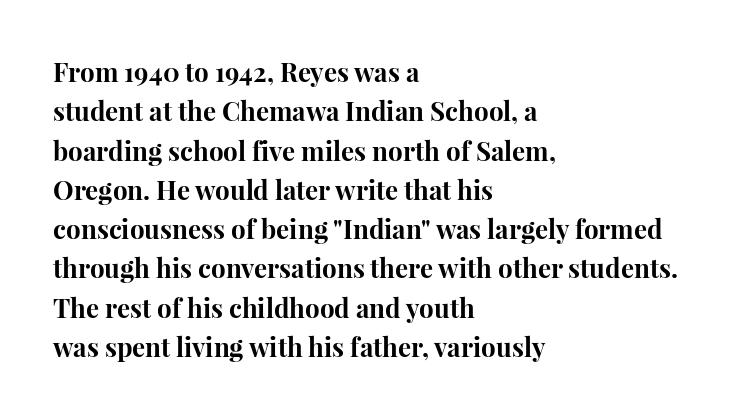
{"italic": "no", "bold": "yes", "underline": "no", "align": "left", "line_spacing": "normal", "line_spacing_ratio": 1.51, "letter_spacing": "normal", "letter_spacing_em": 0.0, "glyph_px": 26}
